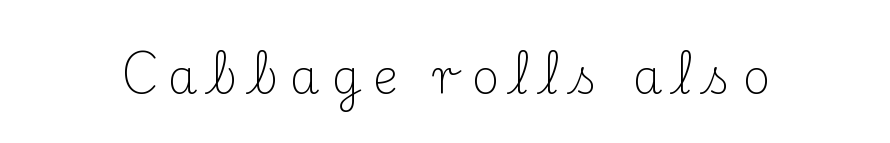
The image shows 48 px light serif type, upright; set unusually wide letter spacing (+0.23 em), not underlined; medium stroke contrast and a small x-height.
